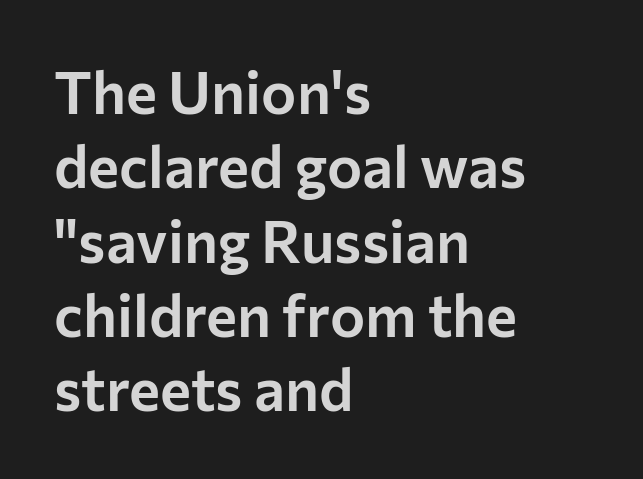
The image shows 59 px sans-serif type, upright; set left-aligned, normal line spacing (1.26x), normal letter spacing, not underlined; low stroke contrast and a medium x-height.
